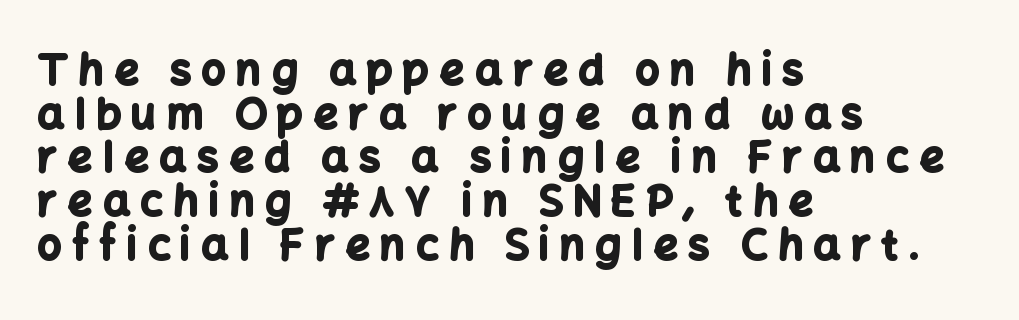
The image shows 42 px bold sans-serif type, upright; set left-aligned, tight line spacing (1.04x), unusually wide letter spacing (+0.26 em), not underlined; low stroke contrast and a medium x-height.
